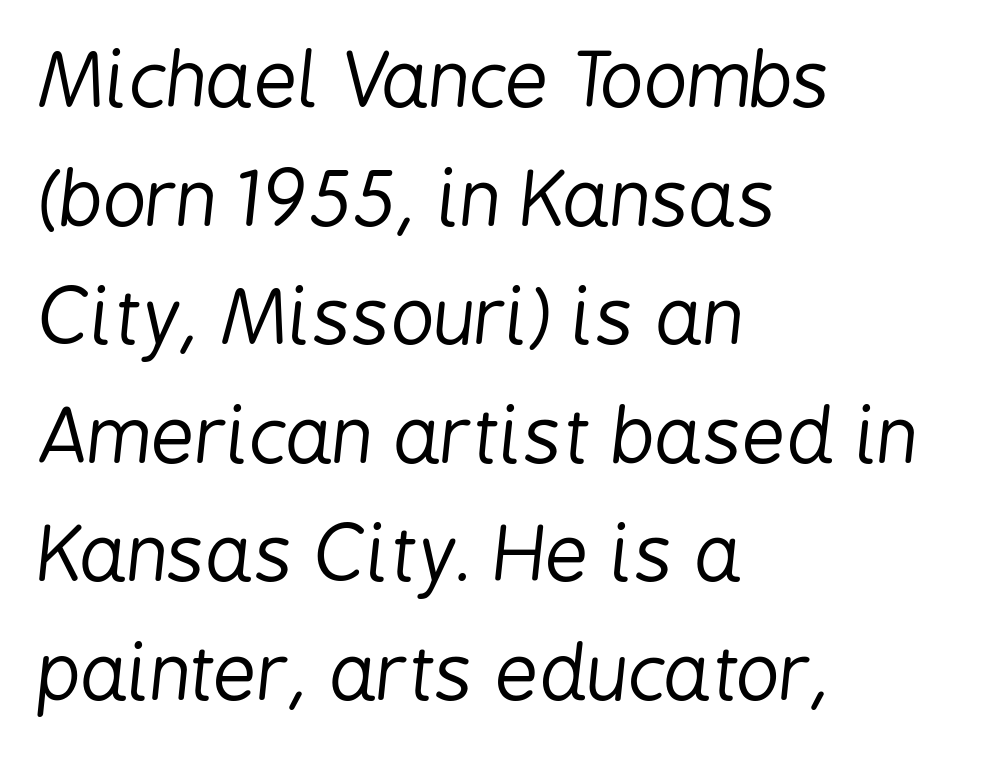
{"italic": "yes", "lean": "right", "slant_degrees": 6, "bold": "no", "weight": "regular", "width": "condensed", "stroke_contrast": "low", "x_height": "medium", "monospaced": "no", "underline": "no", "align": "left", "line_spacing": "normal", "line_spacing_ratio": 1.56, "letter_spacing": "normal", "letter_spacing_em": 0.0, "glyph_px": 76}
